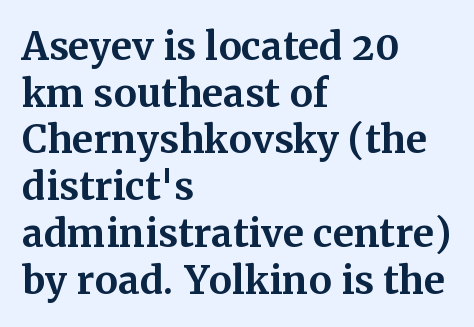
Q: Is the text bold? A: Yes.
Q: Is the text italic (slanted)? A: No, it is upright.
Q: Is the typeface a serif or a sans-serif typeface? A: Serif.
Q: Is the text underlined? A: No.
Q: How is the paragraph aligned? A: Left-aligned.
Q: Is the spacing between letters normal or unusually wide? A: Normal.
Q: Width (condensed, normal, or wide)? A: Normal.
Q: Stroke contrast? A: Medium.
Q: x-height? A: Medium.
Q: Monospaced? A: No.
